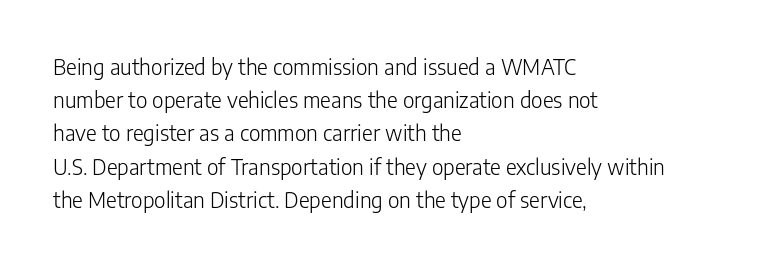
{"italic": "no", "bold": "no", "underline": "no", "align": "left", "line_spacing": "normal", "line_spacing_ratio": 1.58, "letter_spacing": "normal", "letter_spacing_em": 0.0, "glyph_px": 21}
